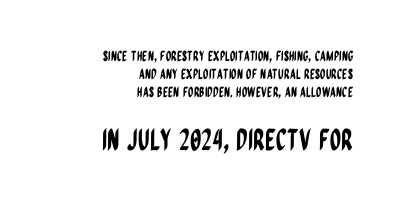
The second block has been scaled up relative to the first. Leading: standard. Nope, no serifs anywhere on these letters. Horizontally, the lines are justified to the trailing edge only. You can tell it's not italic because the verticals are truly vertical. Compared with typical body copy, the letter spacing here is the same.
